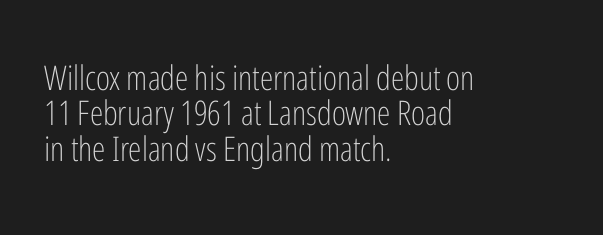
{"serif": "no", "italic": "no", "bold": "no", "weight": "light", "width": "condensed", "stroke_contrast": "low", "x_height": "medium", "monospaced": "no", "underline": "no", "align": "left", "line_spacing": "tight", "line_spacing_ratio": 1.04, "letter_spacing": "normal", "letter_spacing_em": 0.0, "glyph_px": 34}
